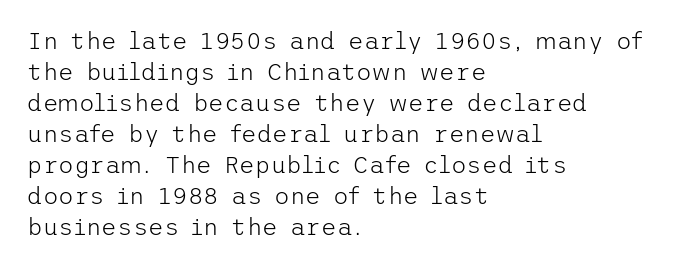
{"italic": "no", "bold": "no", "underline": "no", "align": "left", "line_spacing": "normal", "line_spacing_ratio": 1.29, "letter_spacing": "normal", "letter_spacing_em": 0.0, "glyph_px": 24}
